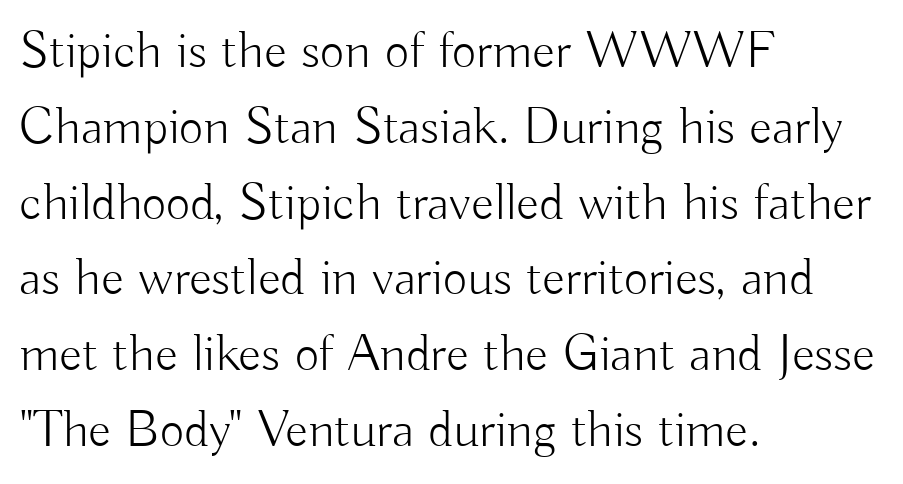
Q: Is the text bold? A: No.
Q: Is the text italic (slanted)? A: No, it is upright.
Q: Is the typeface a serif or a sans-serif typeface? A: Sans-serif.
Q: Is the text underlined? A: No.
Q: How is the paragraph aligned? A: Left-aligned.
Q: Is the spacing between letters normal or unusually wide? A: Normal.
Q: Is the spacing between lines tight, normal or loose? A: Normal.
Q: Width (condensed, normal, or wide)? A: Normal.
Q: Stroke contrast? A: Low.
Q: x-height? A: Small.
Q: Monospaced? A: No.
